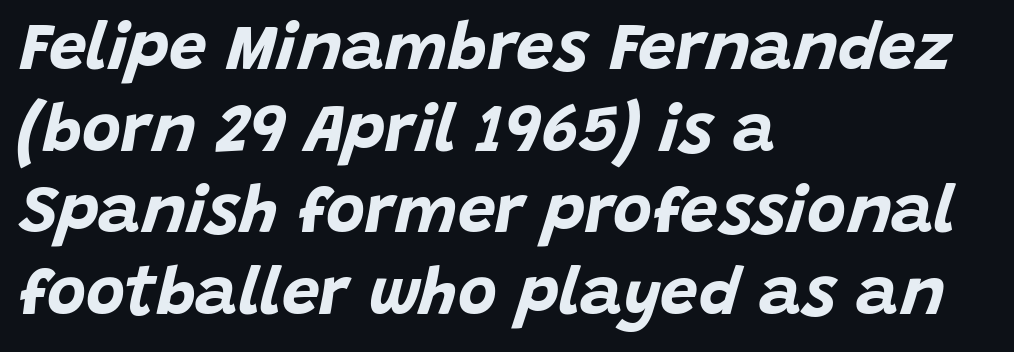
Q: Is the text bold? A: Yes.
Q: Is the text italic (slanted)? A: Yes, it leans right by about 15 degrees.
Q: Is the text underlined? A: No.
Q: How is the paragraph aligned? A: Left-aligned.
Q: Is the spacing between letters normal or unusually wide? A: Normal.
Q: Width (condensed, normal, or wide)? A: Normal.
Q: Stroke contrast? A: Low.
Q: x-height? A: Large.
Q: Monospaced? A: No.
